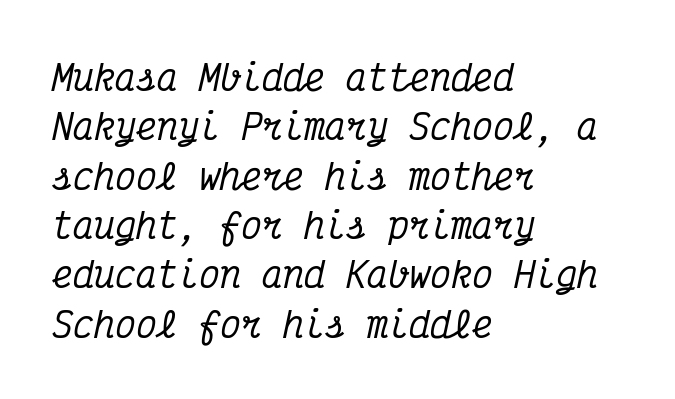
Q: Is the text italic (slanted)? A: Yes, it leans right by about 12 degrees.
Q: Is the typeface a serif or a sans-serif typeface? A: Serif.
Q: Is the text underlined? A: No.
Q: How is the paragraph aligned? A: Left-aligned.
Q: Is the spacing between letters normal or unusually wide? A: Normal.
Q: Is the spacing between lines tight, normal or loose? A: Normal.
Q: Width (condensed, normal, or wide)? A: Condensed.
Q: Stroke contrast? A: Medium.
Q: x-height? A: Medium.
Q: Monospaced? A: Yes.
